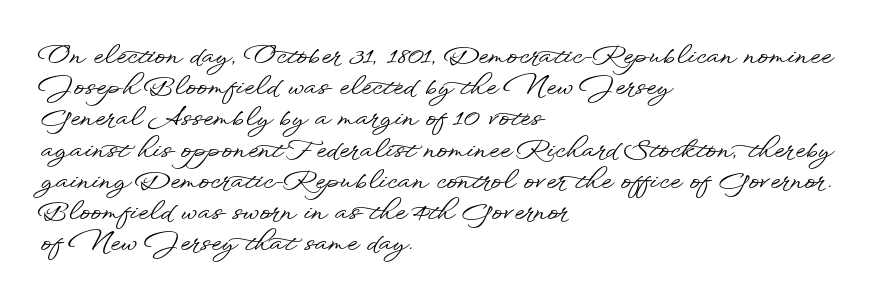
Q: Is the text italic (slanted)? A: Yes.
Q: Is the text underlined? A: No.
Q: How is the paragraph aligned? A: Left-aligned.
Q: Is the spacing between letters normal or unusually wide? A: Normal.
